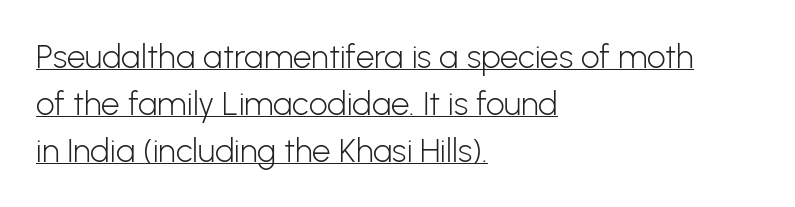
Q: Is the text bold? A: No.
Q: Is the text italic (slanted)? A: No, it is upright.
Q: Is the typeface a serif or a sans-serif typeface? A: Sans-serif.
Q: Is the text underlined? A: Yes.
Q: How is the paragraph aligned? A: Left-aligned.
Q: Is the spacing between letters normal or unusually wide? A: Normal.
Q: Is the spacing between lines tight, normal or loose? A: Normal.
Q: Width (condensed, normal, or wide)? A: Normal.
Q: Stroke contrast? A: Low.
Q: x-height? A: Medium.
Q: Monospaced? A: No.
